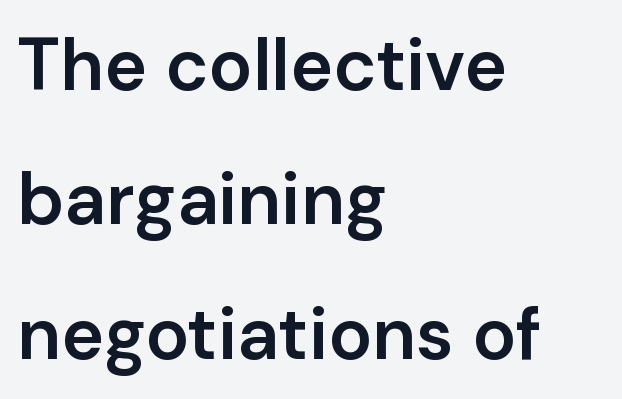
{"serif": "no", "italic": "no", "bold": "semi", "weight": "semibold", "width": "normal", "stroke_contrast": "low", "x_height": "medium", "monospaced": "no", "underline": "no", "align": "left", "line_spacing_ratio": 1.84, "letter_spacing": "normal", "letter_spacing_em": 0.0, "glyph_px": 73}
